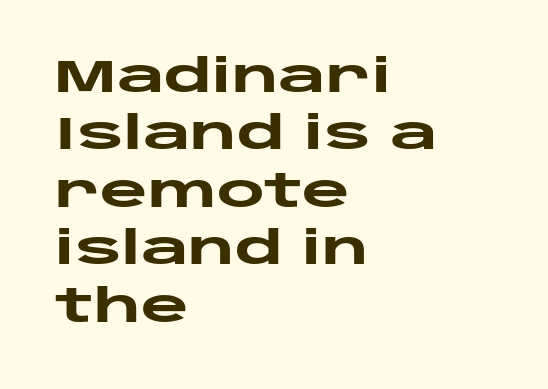
Italic: no, the glyphs are upright roman. Reading down the block, your eye returns to a fixed left position each line. Nope, no serifs anywhere on these letters. Is this a fixed-width face? No — the glyphs have proportional, varying widths. The block of text has a typical density, with ordinary space between rows. The glyphs are unaccompanied by any horizontal stroke below them.
